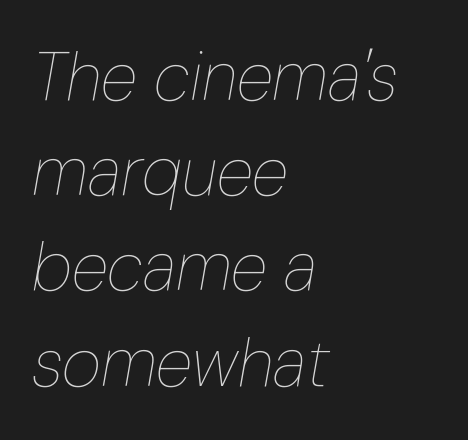
Q: Is the text bold? A: No.
Q: Is the text italic (slanted)? A: Yes, it leans right by about 10 degrees.
Q: Is the text underlined? A: No.
Q: How is the paragraph aligned? A: Left-aligned.
Q: Is the spacing between letters normal or unusually wide? A: Normal.
Q: Is the spacing between lines tight, normal or loose? A: Normal.
Q: Width (condensed, normal, or wide)? A: Condensed.
Q: Stroke contrast? A: Low.
Q: x-height? A: Medium.
Q: Monospaced? A: No.
